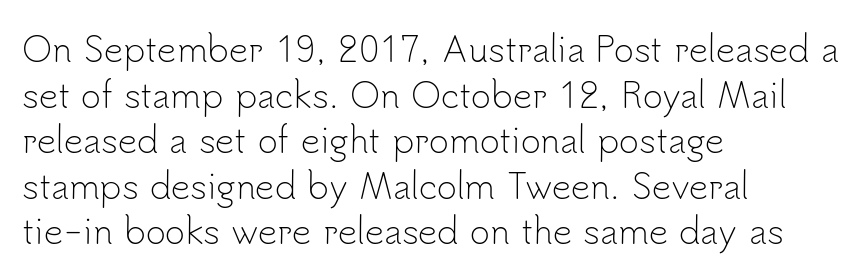
The image shows 34 px light sans-serif type, upright; set left-aligned, normal line spacing (1.34x), normal letter spacing, not underlined; low stroke contrast and a small x-height.
